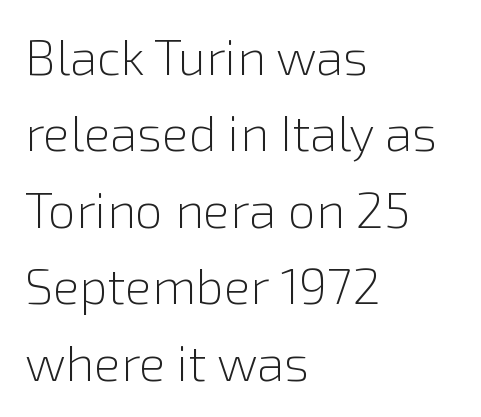
The image shows 50 px light sans-serif type, upright; set left-aligned, normal line spacing (1.53x), normal letter spacing, not underlined; a medium x-height.
